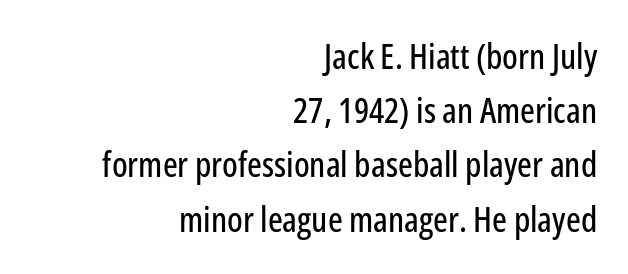
Q: Is the text italic (slanted)? A: No, it is upright.
Q: Is the typeface a serif or a sans-serif typeface? A: Sans-serif.
Q: Is the text underlined? A: No.
Q: How is the paragraph aligned? A: Right-aligned.
Q: Is the spacing between letters normal or unusually wide? A: Normal.
Q: Is the spacing between lines tight, normal or loose? A: Normal.
Q: Width (condensed, normal, or wide)? A: Condensed.
Q: Stroke contrast? A: Low.
Q: x-height? A: Medium.
Q: Monospaced? A: No.
